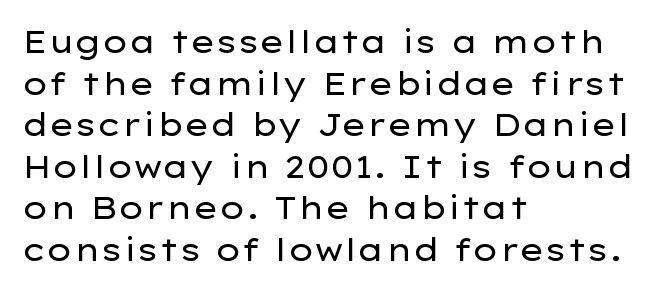
{"serif": "no", "italic": "no", "bold": "no", "weight": "regular", "width": "wide", "stroke_contrast": "low", "x_height": "medium", "monospaced": "no", "underline": "no", "align": "left", "line_spacing": "normal", "line_spacing_ratio": 1.34, "letter_spacing": "normal", "letter_spacing_em": 0.0, "glyph_px": 31}
